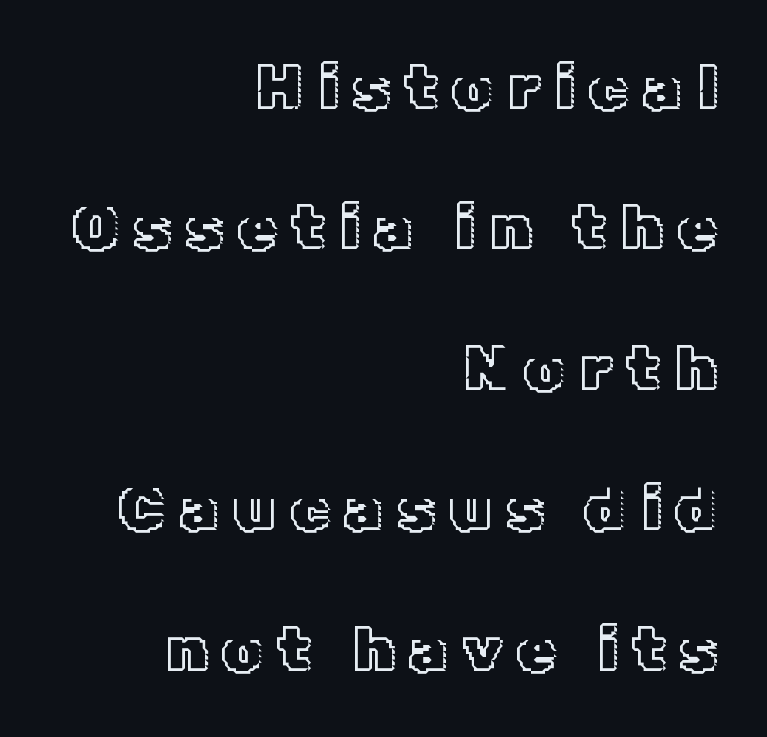
{"italic": "no", "width": "normal", "x_height": "medium", "monospaced": "no", "underline": "no", "align": "right", "line_spacing": "loose", "line_spacing_ratio": 2.23, "letter_spacing": "wide", "letter_spacing_em": 0.23, "glyph_px": 63}
